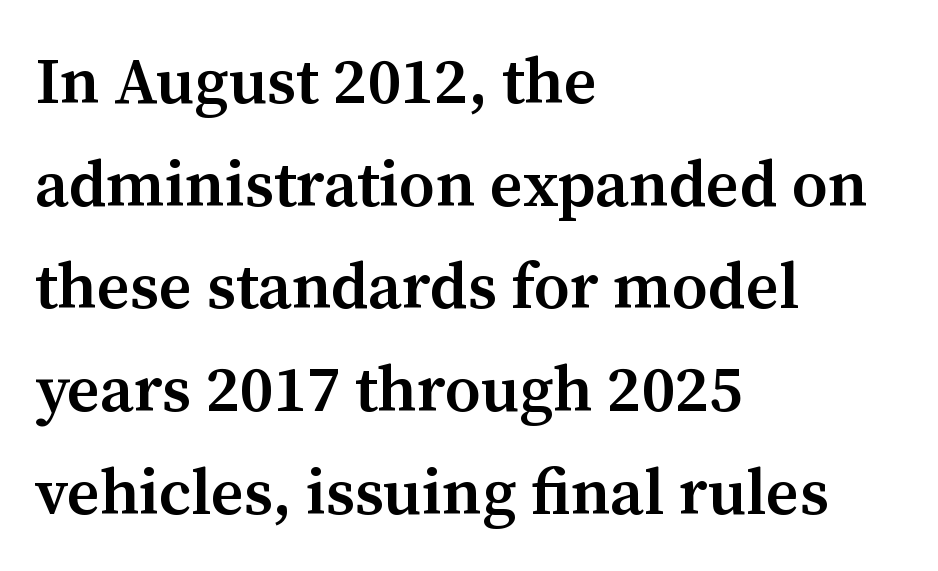
{"serif": "yes", "italic": "no", "bold": "semi", "weight": "semibold", "width": "normal", "stroke_contrast": "medium", "x_height": "medium", "monospaced": "no", "underline": "no", "align": "left", "line_spacing": "normal", "line_spacing_ratio": 1.58, "letter_spacing": "normal", "letter_spacing_em": 0.0, "glyph_px": 65}
